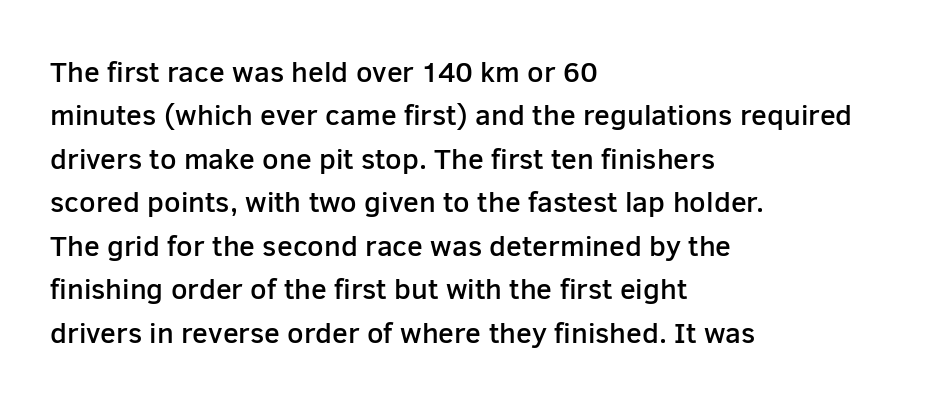
The gaps between neighbouring characters are ordinary and unremarkable. Horizontal alignment here is leftward, the default for most running prose. Serifs: no, the terminals of the letterforms are clean. The axis of the letterforms is exactly vertical. These lines sit exactly where default settings would place them.
